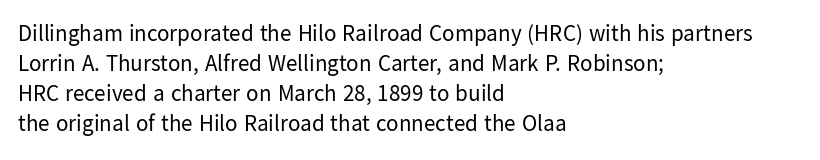
Q: Is the text bold? A: No.
Q: Is the text italic (slanted)? A: No, it is upright.
Q: Is the text underlined? A: No.
Q: How is the paragraph aligned? A: Left-aligned.
Q: Is the spacing between letters normal or unusually wide? A: Normal.
Q: Is the spacing between lines tight, normal or loose? A: Normal.
